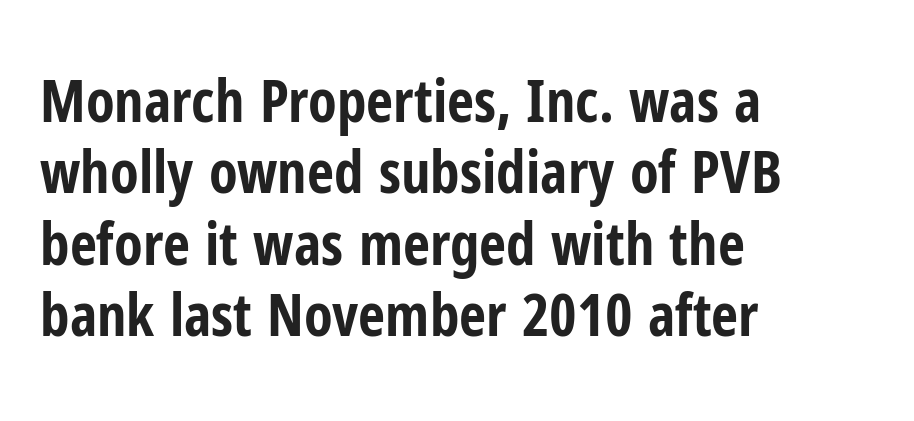
Q: Is the text bold? A: Yes.
Q: Is the text italic (slanted)? A: No, it is upright.
Q: Is the typeface a serif or a sans-serif typeface? A: Sans-serif.
Q: Is the text underlined? A: No.
Q: How is the paragraph aligned? A: Left-aligned.
Q: Is the spacing between letters normal or unusually wide? A: Normal.
Q: Width (condensed, normal, or wide)? A: Condensed.
Q: Stroke contrast? A: Low.
Q: x-height? A: Medium.
Q: Monospaced? A: No.
